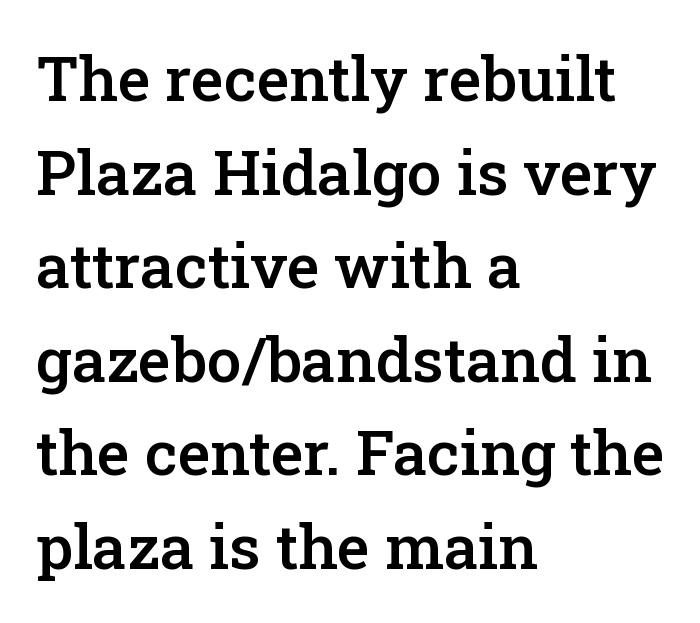
The image shows 62 px semibold serif type, upright; set left-aligned, normal line spacing (1.51x), normal letter spacing, not underlined; low stroke contrast and a medium x-height.
